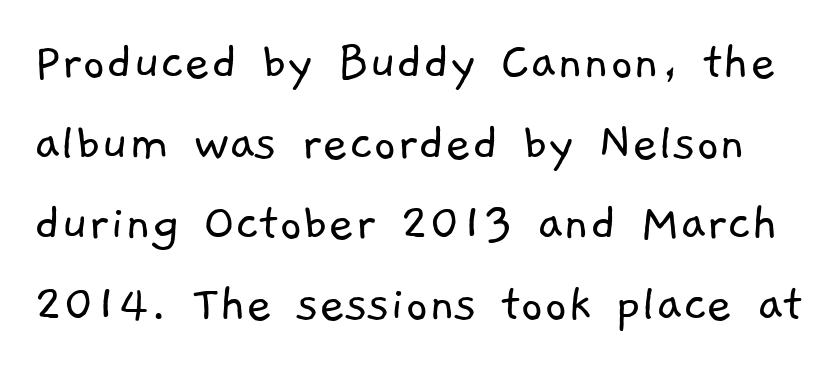
{"serif": "no", "bold": "no", "weight": "light", "width": "normal", "stroke_contrast": "low", "x_height": "medium", "monospaced": "no", "underline": "no", "line_spacing": "normal", "line_spacing_ratio": 1.44, "letter_spacing": "normal", "letter_spacing_em": 0.0, "glyph_px": 56}
